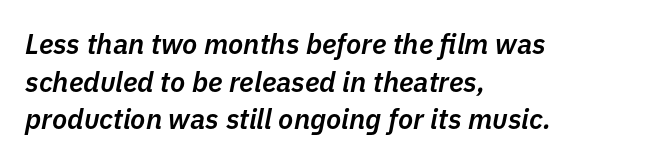
Regular leading. This rendering leaves character spacing at its baseline value. Its strokes are somewhat broadened, the hallmark of semibold type. The letters advance in unequal steps, a hallmark of proportional type. Rendered with sloped, italic letterforms. Type without underlining.
